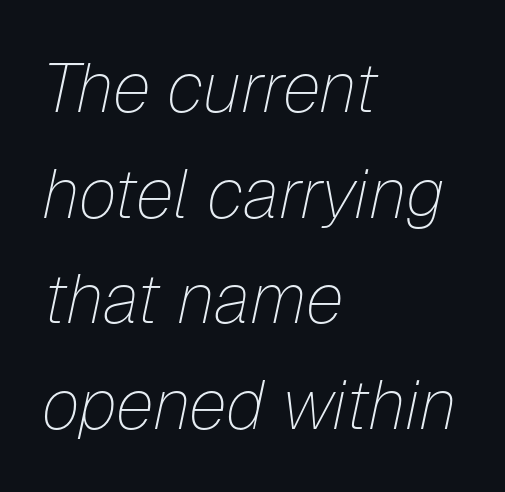
How are the letters spaced? Ordinarily, with no added tracking. Stems and bowls with no extra thickness — not bold. One glance says typical: line gaps are just what's usual. Bare-footed words on every line. The lettering tilts uniformly, giving the passage an italic look. Typeset ragged right — the left edge is the straight one.
